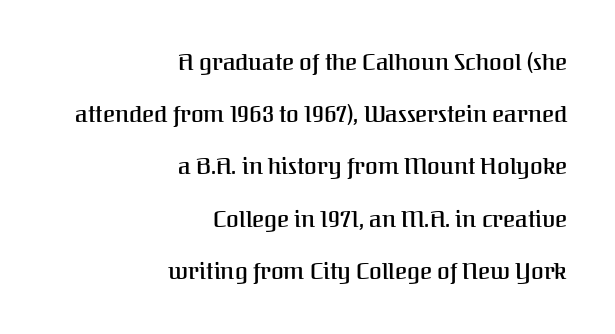
{"italic": "no", "bold": "semi", "underline": "no", "align": "right", "line_spacing": "loose", "line_spacing_ratio": 2.27, "letter_spacing": "normal", "letter_spacing_em": 0.0, "glyph_px": 23}
